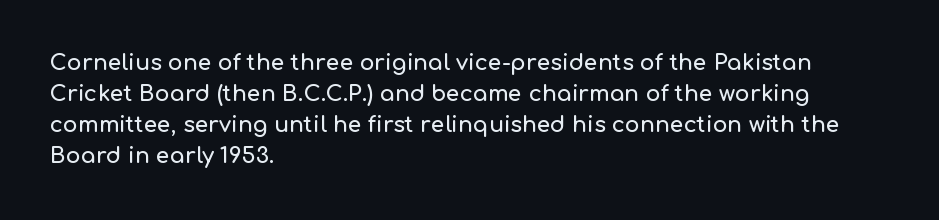
The image shows 22 px text type, upright; set left-aligned, normal line spacing (1.41x), normal letter spacing, not underlined.
